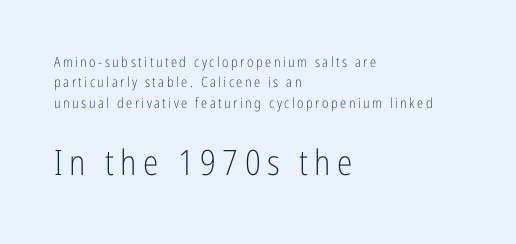
This block has exactly the height ordinary leading produces. Short and long lines alike share a common starting point at left. Is this a fixed-width face? No — the glyphs have proportional, varying widths. The strip under each line holds only bare page. Weight: in the light-to-regular range.
